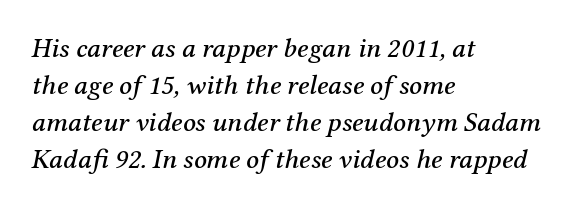
Q: Is the text italic (slanted)? A: Yes, it leans right by about 12 degrees.
Q: Is the typeface a serif or a sans-serif typeface? A: Serif.
Q: Is the text underlined? A: No.
Q: How is the paragraph aligned? A: Left-aligned.
Q: Is the spacing between letters normal or unusually wide? A: Normal.
Q: Is the spacing between lines tight, normal or loose? A: Normal.
Q: Width (condensed, normal, or wide)? A: Normal.
Q: Stroke contrast? A: Medium.
Q: x-height? A: Medium.
Q: Monospaced? A: No.
